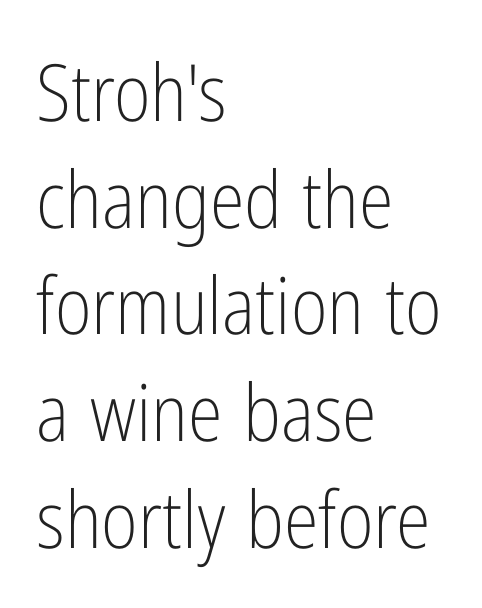
The image shows 79 px light, condensed sans-serif type, upright; set left-aligned, normal line spacing (1.35x), normal letter spacing, not underlined; low stroke contrast and a medium x-height.
